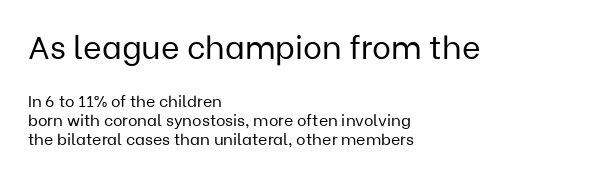
The image shows 32 px regular-weight sans-serif type, upright; set left-aligned, line spacing 1.18x, normal letter spacing, not underlined; the first (top) block is 2.0x larger; low stroke contrast and a medium x-height.
